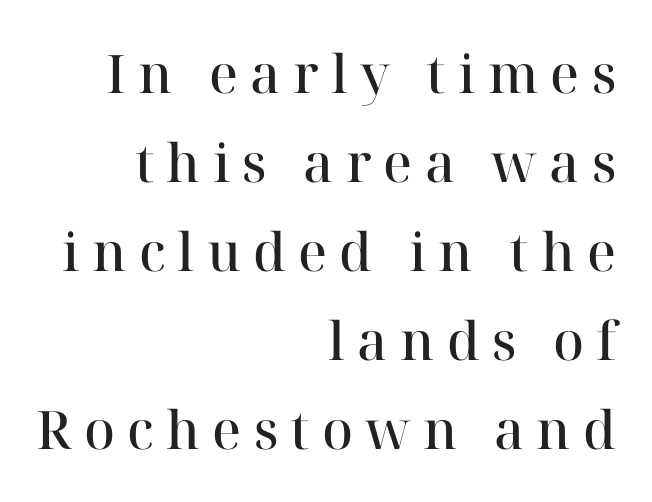
Q: Is the text bold? A: Semi-bold.
Q: Is the text italic (slanted)? A: No, it is upright.
Q: Is the typeface a serif or a sans-serif typeface? A: Serif.
Q: Is the text underlined? A: No.
Q: How is the paragraph aligned? A: Right-aligned.
Q: Is the spacing between letters normal or unusually wide? A: Unusually wide.
Q: Is the spacing between lines tight, normal or loose? A: Normal.
Q: Width (condensed, normal, or wide)? A: Normal.
Q: Stroke contrast? A: High.
Q: x-height? A: Medium.
Q: Monospaced? A: No.
